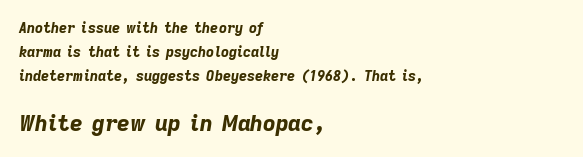
The image shows 22 px bold type, italic (leaning right); set left-aligned, line spacing 1.73x, normal letter spacing, not underlined; the second (bottom) block is 1.57x larger.
